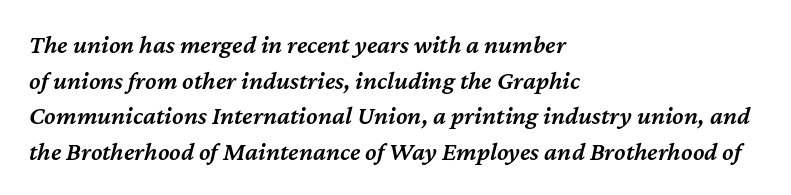
Q: Is the text bold? A: Semi-bold.
Q: Is the text italic (slanted)? A: Yes, it leans right by about 12 degrees.
Q: Is the text underlined? A: No.
Q: How is the paragraph aligned? A: Left-aligned.
Q: Is the spacing between letters normal or unusually wide? A: Normal.
Q: Is the spacing between lines tight, normal or loose? A: Normal.
